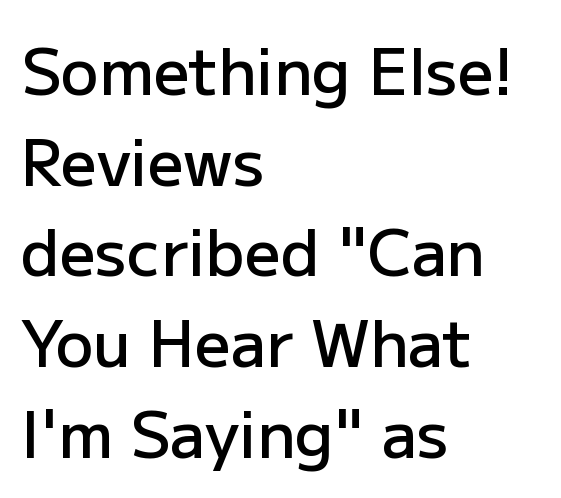
Q: Is the text bold? A: Semi-bold.
Q: Is the text italic (slanted)? A: No, it is upright.
Q: Is the typeface a serif or a sans-serif typeface? A: Sans-serif.
Q: Is the text underlined? A: No.
Q: How is the paragraph aligned? A: Left-aligned.
Q: Is the spacing between letters normal or unusually wide? A: Normal.
Q: Is the spacing between lines tight, normal or loose? A: Normal.
Q: Width (condensed, normal, or wide)? A: Normal.
Q: Stroke contrast? A: Low.
Q: x-height? A: Medium.
Q: Monospaced? A: No.
